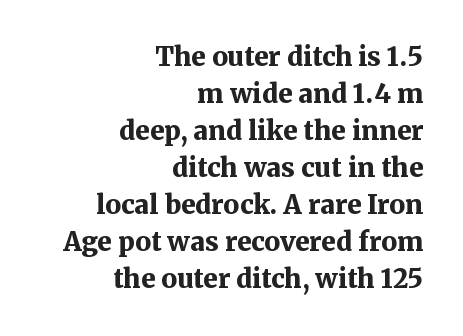
Q: Is the text bold? A: Yes.
Q: Is the text italic (slanted)? A: No, it is upright.
Q: Is the text underlined? A: No.
Q: How is the paragraph aligned? A: Right-aligned.
Q: Is the spacing between letters normal or unusually wide? A: Normal.
Q: Is the spacing between lines tight, normal or loose? A: Normal.
